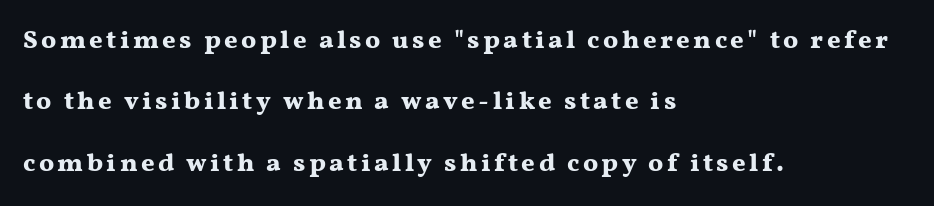
Posture: straight, roman, zero tilt. These lines are set flush left with a ragged right edge. Interline gaps are noticeably wide in this sample. Is the type bold? Yes — the strokes are clearly thick and heavy. Has an underline been added? It has not.
